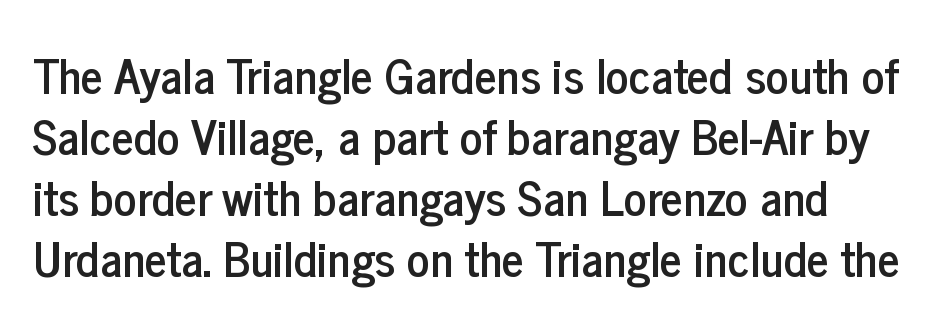
{"serif": "no", "italic": "no", "width": "condensed", "stroke_contrast": "low", "x_height": "medium", "monospaced": "no", "underline": "no", "line_spacing": "normal", "line_spacing_ratio": 1.27, "letter_spacing": "normal", "letter_spacing_em": 0.0, "glyph_px": 48}
